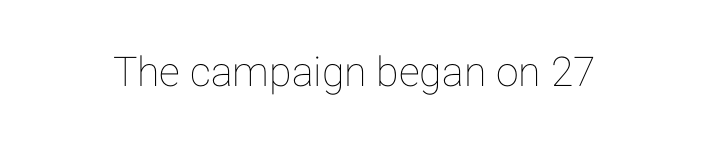
The passage shown is typed in a proportional face where columns would drift. Underline: absent. Here the glyphs are tracked normally, forming tight word shapes. The type sits square on the baseline with zero lean.
